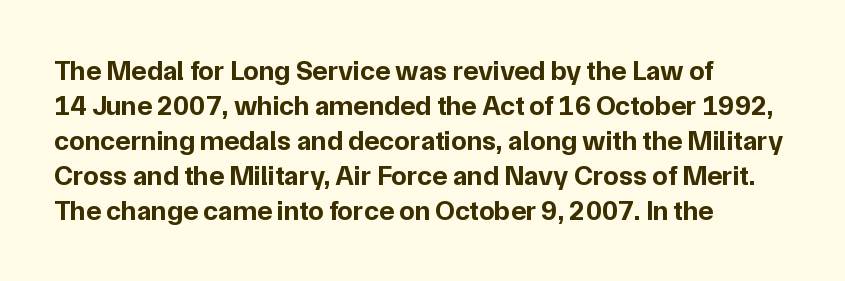
Every character sits straight up, as roman type does. Look at the stroke-to-counter ratio: heavy, a bold. Honestly, the letter spacing is just normal — you wouldn't notice it. How would I describe the line gaps? Plain and ordinary.
